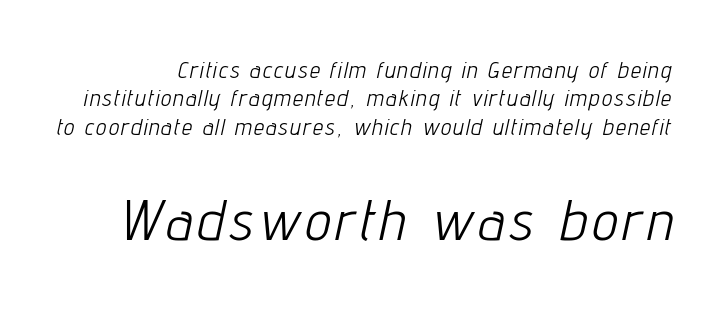
Q: Is the text bold? A: No.
Q: Is the text italic (slanted)? A: Yes, it leans right by about 12 degrees.
Q: Is the text underlined? A: No.
Q: Which block of text is set in a larger size, the first (top) or the second (bottom)? A: The second (bottom) one.
Q: Width (condensed, normal, or wide)? A: Condensed.
Q: Stroke contrast? A: Low.
Q: x-height? A: Medium.
Q: Monospaced? A: No.
